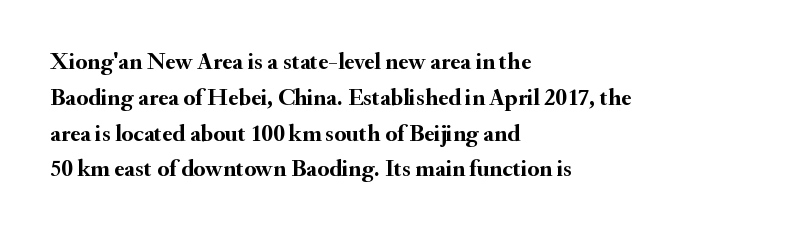
Italic: no, the glyphs are upright roman. Reading down the column, the eye jumps a familiar distance to each next line. Each row of text sits above clean, open space. Chunky letters — that's bold for sure.
